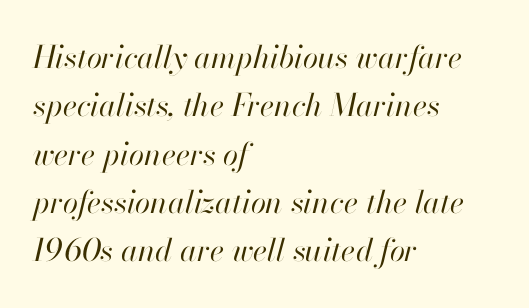
The image shows 31 px regular-weight type, italic (leaning right); set left-aligned, normal line spacing (1.56x), normal letter spacing, not underlined; high stroke contrast and a small x-height.
